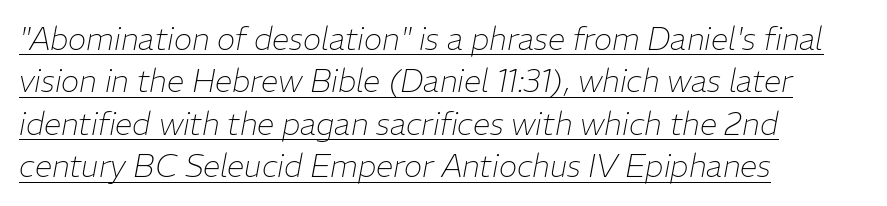
{"italic": "yes", "lean": "right", "slant_degrees": 11, "bold": "no", "weight": "thin", "width": "normal", "stroke_contrast": "low", "x_height": "medium", "monospaced": "no", "underline": "yes", "align": "left", "line_spacing": "normal", "line_spacing_ratio": 1.37, "letter_spacing": "normal", "letter_spacing_em": 0.0, "glyph_px": 31}
